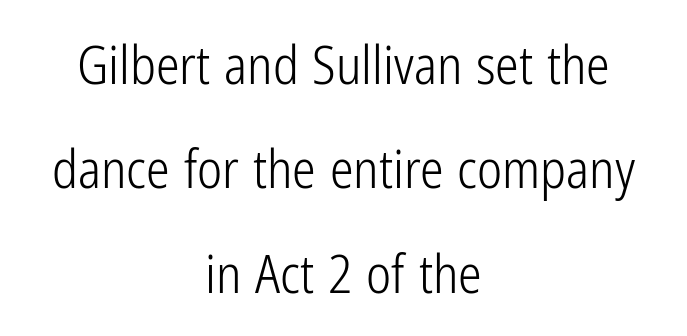
The image shows 53 px light, condensed sans-serif type, upright; set centered, loose line spacing (1.97x), normal letter spacing, not underlined; low stroke contrast and a medium x-height.
